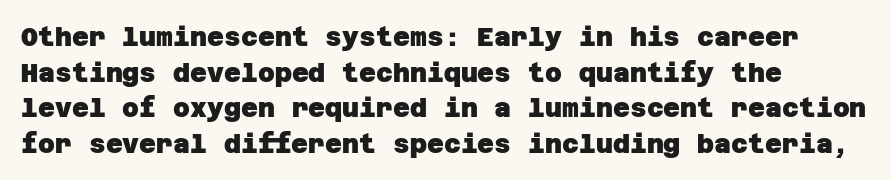
The face used here is rendered with its standard letterfit. The paragraph shown leans on its left margin. In terms of leading, this rendering sits right in the middle. The glyphs are unaccompanied by any horizontal stroke below them.
